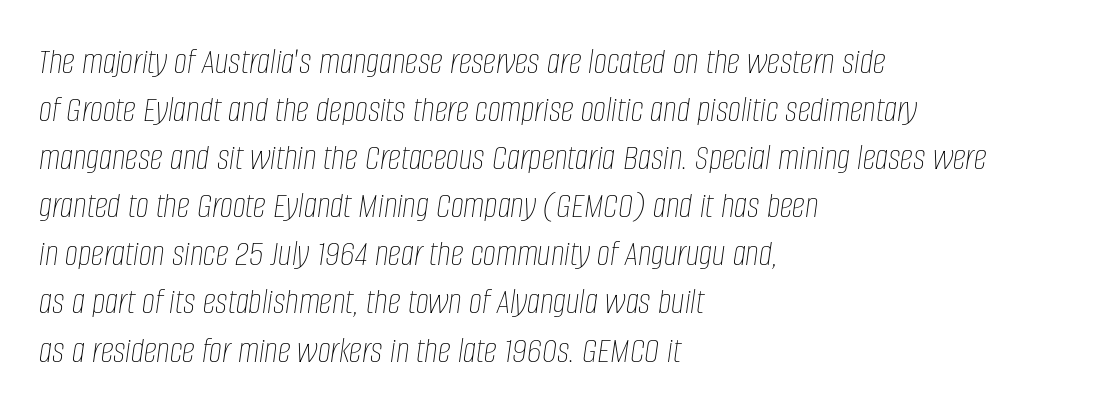
A typesetter would mark this as italic. No heavy texture on the line: the type isn't bold. Honestly, the letter spacing is just normal — you wouldn't notice it. Spacing verdict: proportional, widths tailored to each character.
